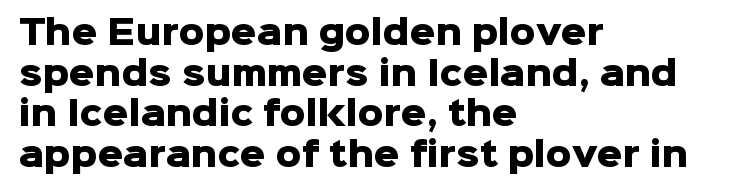
{"serif": "no", "italic": "no", "bold": "yes", "weight": "heavy", "width": "normal", "stroke_contrast": "low", "x_height": "medium", "monospaced": "no", "underline": "no", "align": "left", "line_spacing": "normal", "line_spacing_ratio": 1.27, "letter_spacing": "normal", "letter_spacing_em": 0.0, "glyph_px": 32}
